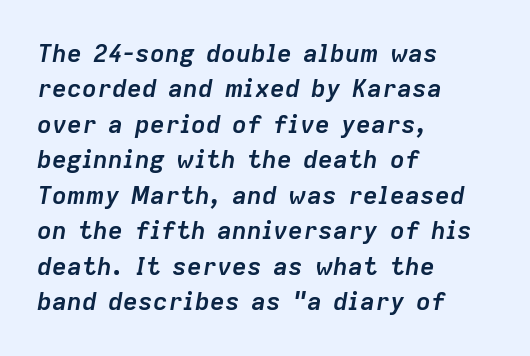
Descenders hang freely into open space. Reading down the block, your eye returns to a fixed left position each line. How heavy is the stroke? Heavy — this is a bold. Slanted lettering throughout. One glance says typical: line gaps are just what's usual. The type is set solid horizontally, with unmodified tracking.
